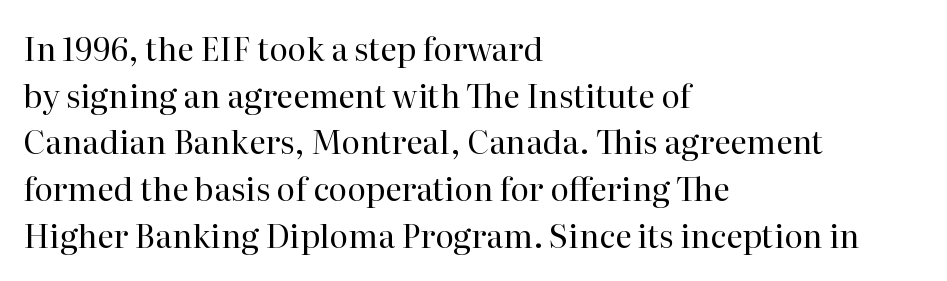
The image shows 32 px regular-weight serif type, upright; set left-aligned, normal line spacing (1.46x), normal letter spacing, not underlined; high stroke contrast and a medium x-height.
